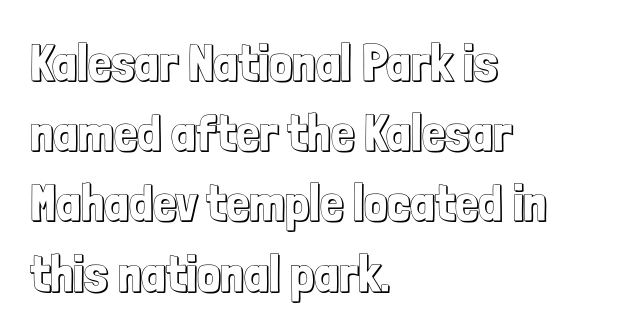
The image shows 52 px condensed type, upright; set left-aligned, normal line spacing (1.35x), normal letter spacing, not underlined; a medium x-height.
